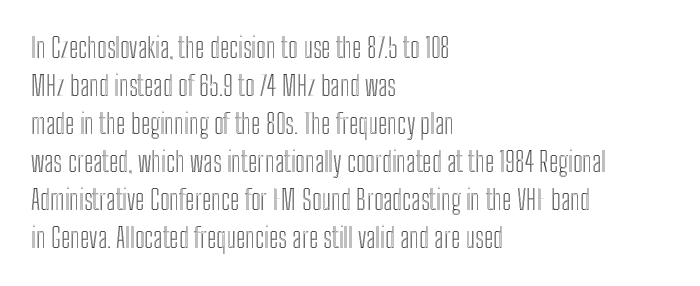
The image shows 27 px text type, upright; set left-aligned, normal line spacing (1.41x), normal letter spacing, not underlined.
